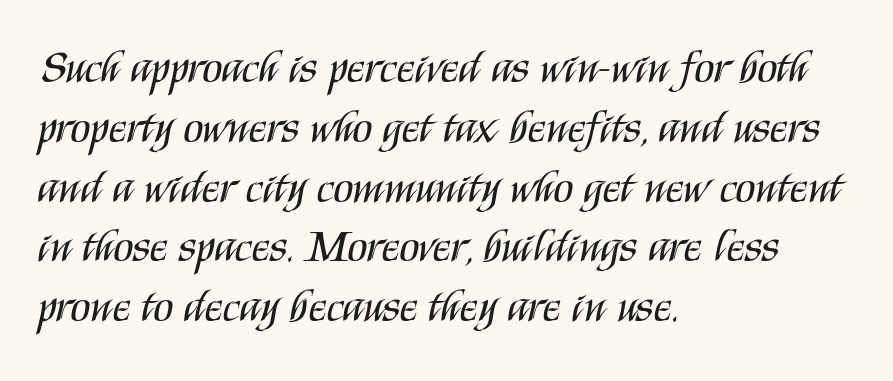
{"serif": "no", "bold": "no", "weight": "regular", "width": "condensed", "stroke_contrast": "medium", "x_height": "large", "monospaced": "no", "underline": "no", "align": "left", "line_spacing": "normal", "line_spacing_ratio": 1.3, "letter_spacing": "normal", "letter_spacing_em": 0.0, "glyph_px": 46}
